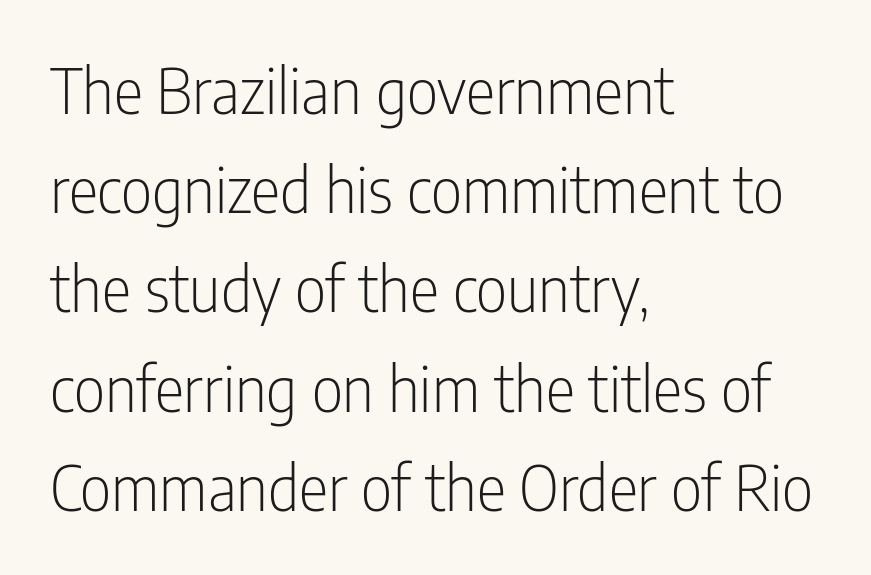
Q: Is the text bold? A: No.
Q: Is the text italic (slanted)? A: No, it is upright.
Q: Is the typeface a serif or a sans-serif typeface? A: Sans-serif.
Q: Is the text underlined? A: No.
Q: How is the paragraph aligned? A: Left-aligned.
Q: Is the spacing between letters normal or unusually wide? A: Normal.
Q: Is the spacing between lines tight, normal or loose? A: Normal.
Q: Width (condensed, normal, or wide)? A: Condensed.
Q: Stroke contrast? A: Low.
Q: x-height? A: Medium.
Q: Monospaced? A: No.
